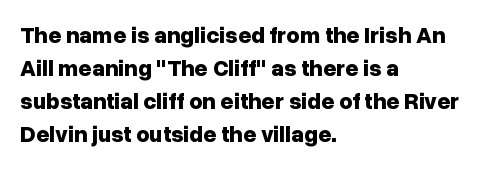
{"italic": "no", "bold": "yes", "underline": "no", "align": "left", "line_spacing": "normal", "line_spacing_ratio": 1.43, "letter_spacing": "normal", "letter_spacing_em": 0.0, "glyph_px": 23}
